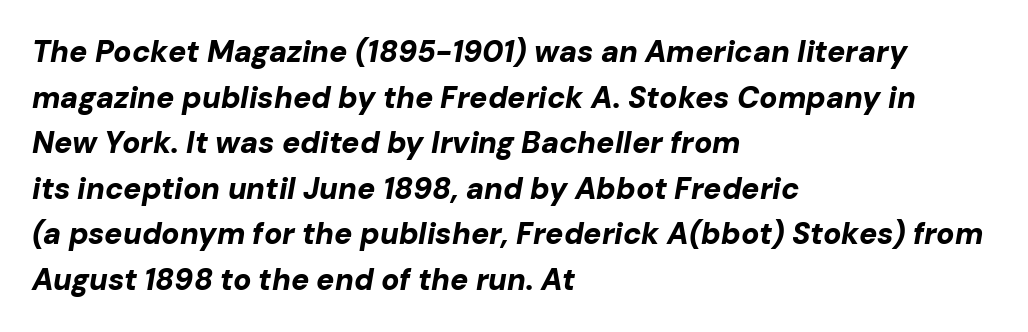
Q: Is the text bold? A: Yes.
Q: Is the text italic (slanted)? A: Yes, it leans right by about 10 degrees.
Q: Is the text underlined? A: No.
Q: How is the paragraph aligned? A: Left-aligned.
Q: Is the spacing between letters normal or unusually wide? A: Normal.
Q: Is the spacing between lines tight, normal or loose? A: Normal.
Q: Width (condensed, normal, or wide)? A: Normal.
Q: Stroke contrast? A: Low.
Q: x-height? A: Medium.
Q: Monospaced? A: No.
